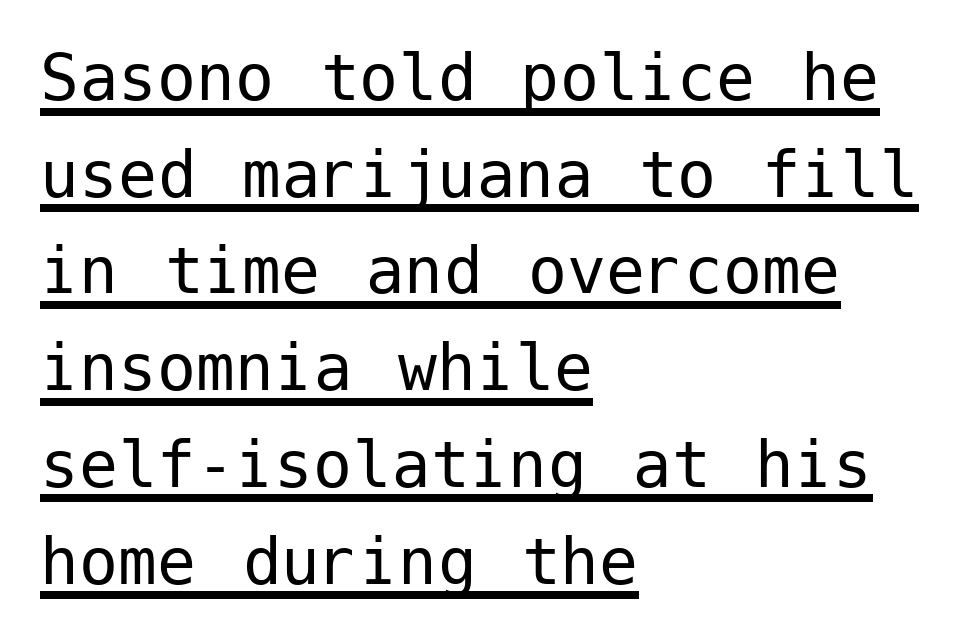
Q: Is the text bold? A: No.
Q: Is the text italic (slanted)? A: No, it is upright.
Q: Is the typeface a serif or a sans-serif typeface? A: Sans-serif.
Q: Is the text underlined? A: Yes.
Q: How is the paragraph aligned? A: Left-aligned.
Q: Is the spacing between letters normal or unusually wide? A: Normal.
Q: Width (condensed, normal, or wide)? A: Normal.
Q: Stroke contrast? A: Low.
Q: x-height? A: Medium.
